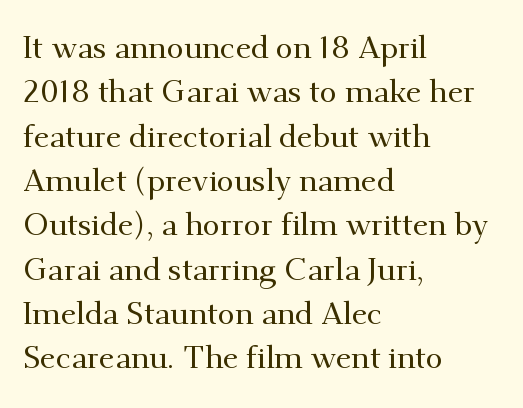
{"serif": "yes", "italic": "no", "width": "normal", "stroke_contrast": "medium", "x_height": "small", "monospaced": "no", "underline": "no", "align": "left", "line_spacing": "normal", "line_spacing_ratio": 1.43, "letter_spacing": "normal", "letter_spacing_em": 0.0, "glyph_px": 31}
